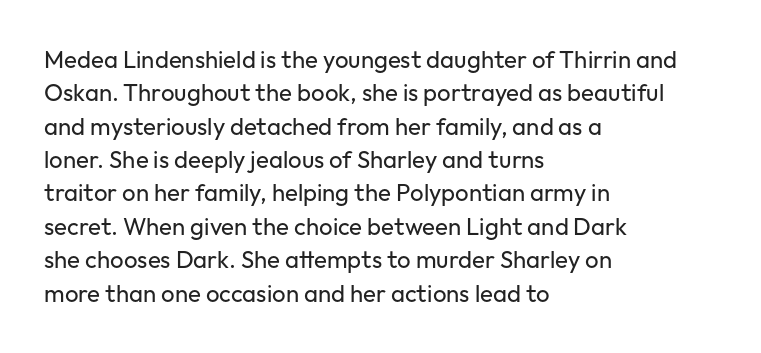
Q: Is the text bold? A: No.
Q: Is the text italic (slanted)? A: No, it is upright.
Q: Is the text underlined? A: No.
Q: How is the paragraph aligned? A: Left-aligned.
Q: Is the spacing between letters normal or unusually wide? A: Normal.
Q: Is the spacing between lines tight, normal or loose? A: Normal.
